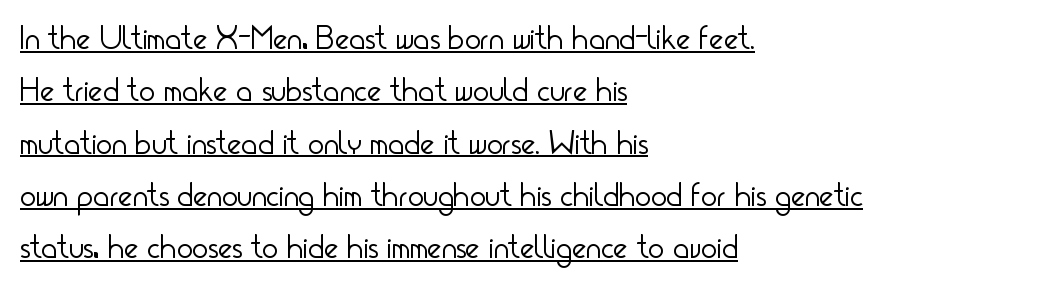
This is the regular roman posture of the typeface. If you measured baseline to baseline, you'd find a middling distance. The face used here is proportionally spaced, like ordinary book or web type. Line beginnings align vertically; line endings do not. The sample's only ornament is a line tracing under the words. Caption: face not bold, strokes unweighted.
